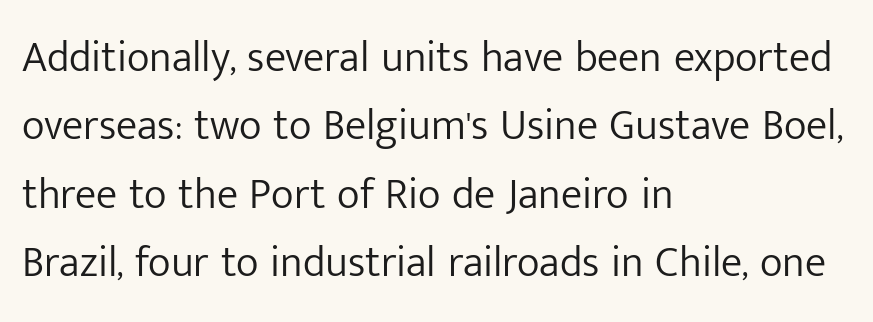
Q: Is the text bold? A: No.
Q: Is the text italic (slanted)? A: No, it is upright.
Q: Is the typeface a serif or a sans-serif typeface? A: Sans-serif.
Q: Is the text underlined? A: No.
Q: How is the paragraph aligned? A: Left-aligned.
Q: Is the spacing between letters normal or unusually wide? A: Normal.
Q: Is the spacing between lines tight, normal or loose? A: Normal.
Q: Width (condensed, normal, or wide)? A: Normal.
Q: Stroke contrast? A: Low.
Q: x-height? A: Medium.
Q: Monospaced? A: No.
